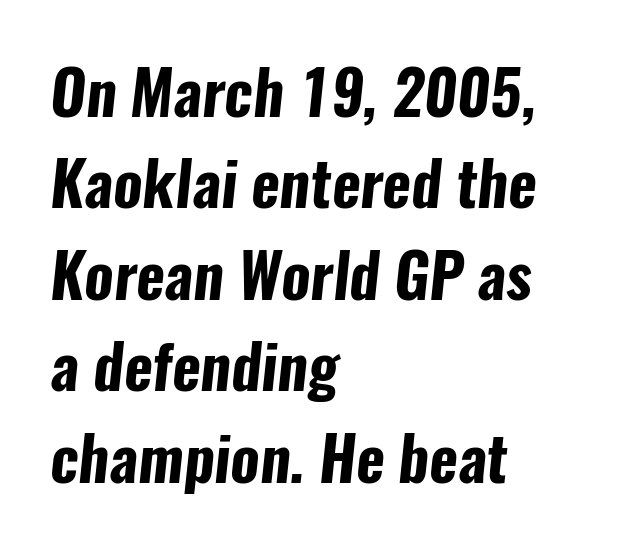
{"serif": "no", "bold": "yes", "weight": "bold", "width": "condensed", "stroke_contrast": "low", "x_height": "medium", "monospaced": "no", "underline": "no", "align": "left", "line_spacing": "normal", "line_spacing_ratio": 1.5, "letter_spacing": "normal", "letter_spacing_em": 0.0, "glyph_px": 61}
